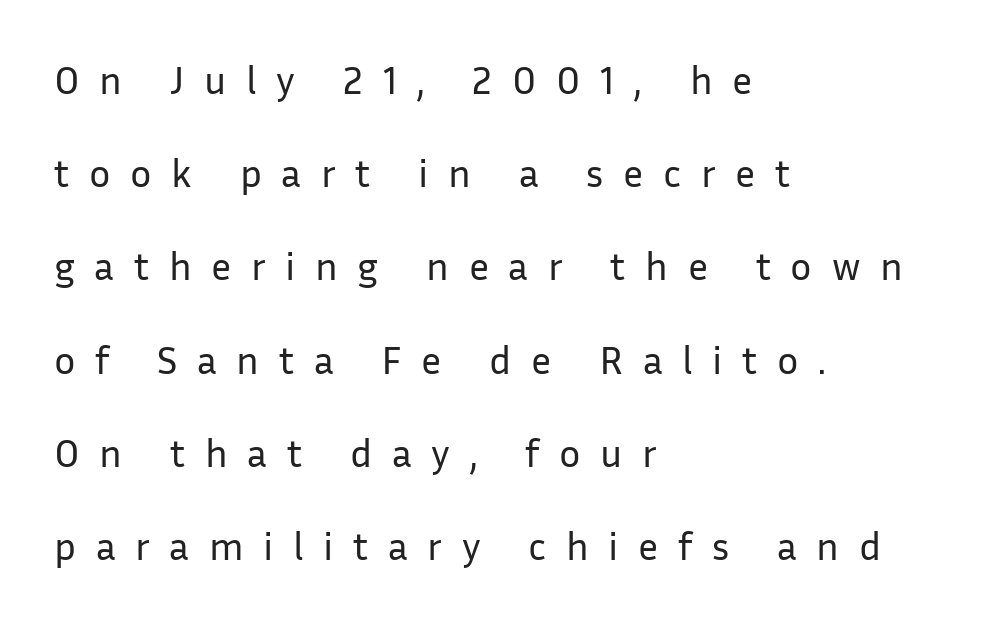
Each new line begins a long way beneath the previous one. The passage shown is typed in a proportional face where columns would drift. Spacing between characters has been opened up far beyond the box default. A typesetter would label this face a sans.
